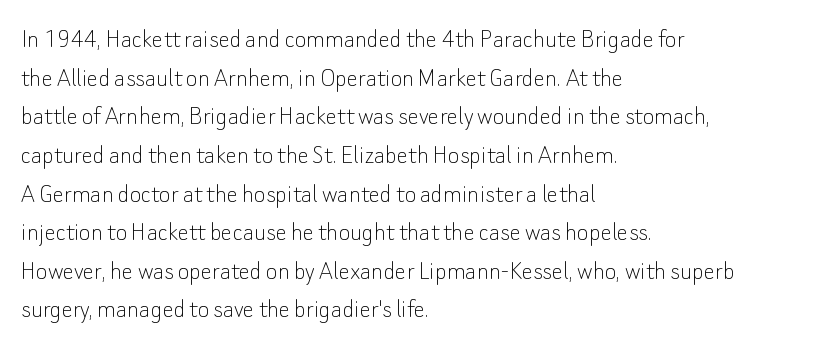
{"serif": "no", "italic": "no", "bold": "no", "weight": "thin", "width": "normal", "stroke_contrast": "low", "x_height": "small", "monospaced": "no", "underline": "no", "align": "left", "line_spacing": "normal", "line_spacing_ratio": 1.38, "letter_spacing": "normal", "letter_spacing_em": 0.0, "glyph_px": 28}
